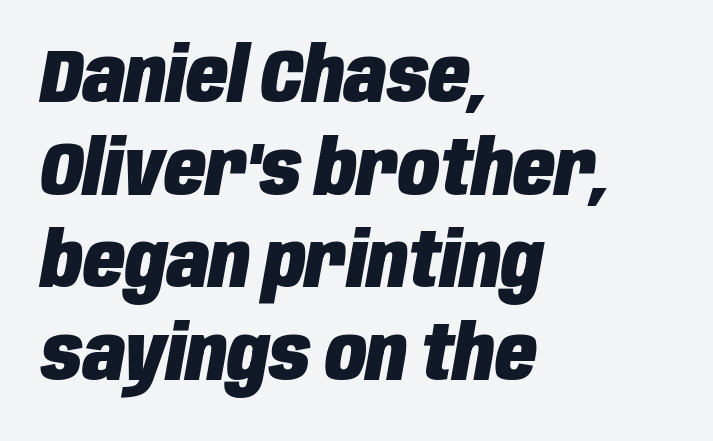
Q: Is the text bold? A: Yes.
Q: Is the text italic (slanted)? A: Yes, it leans right by about 10 degrees.
Q: Is the text underlined? A: No.
Q: How is the paragraph aligned? A: Left-aligned.
Q: Is the spacing between letters normal or unusually wide? A: Normal.
Q: Width (condensed, normal, or wide)? A: Condensed.
Q: Stroke contrast? A: Low.
Q: x-height? A: Large.
Q: Monospaced? A: No.
